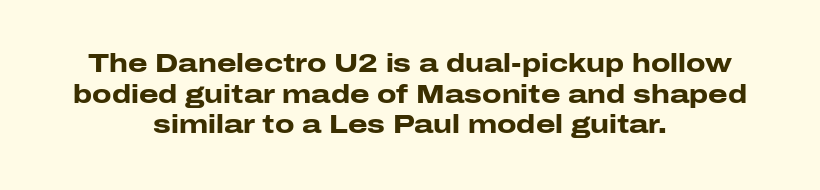
The image shows 25 px bold type, upright; set centered, line spacing 1.23x, normal letter spacing, not underlined.
